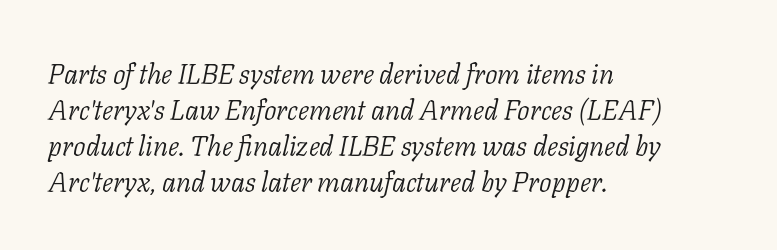
The image shows 28 px light serif type, italic (leaning right); set left-aligned, normal line spacing (1.29x), normal letter spacing, not underlined; low stroke contrast and a medium x-height.
